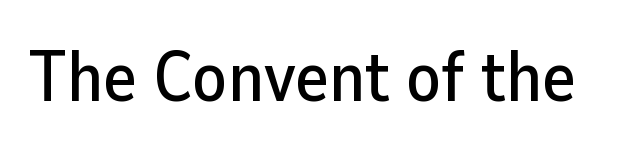
{"serif": "no", "italic": "no", "width": "normal", "stroke_contrast": "low", "x_height": "medium", "monospaced": "no", "underline": "no", "letter_spacing": "normal", "letter_spacing_em": 0.0, "glyph_px": 71}
